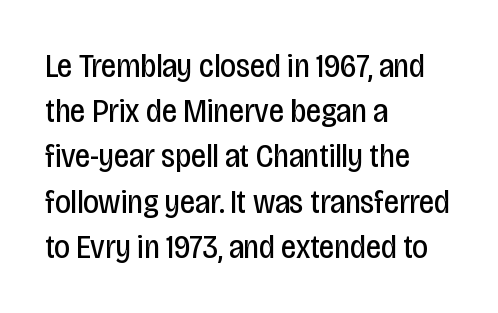
The image shows 34 px regular-weight, condensed sans-serif type, upright; set left-aligned, normal line spacing (1.33x), normal letter spacing, not underlined; low stroke contrast and a large x-height.
